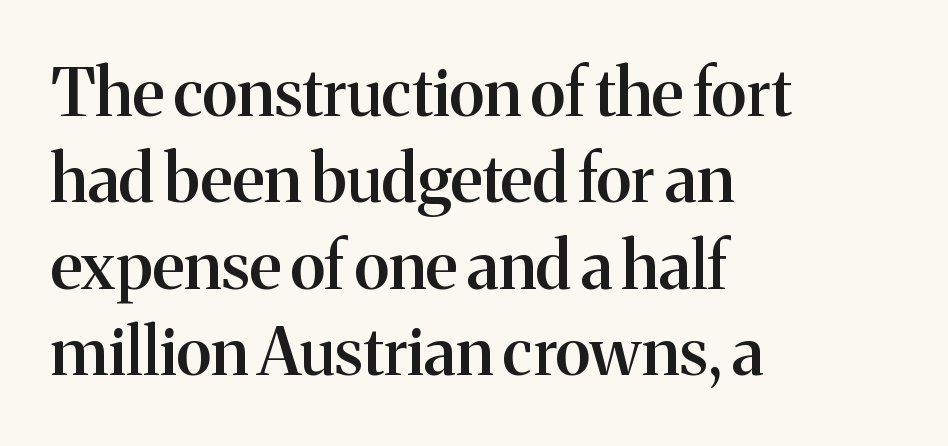
The image shows 66 px semibold serif type, upright; set left-aligned, normal line spacing (1.31x), normal letter spacing, not underlined; medium stroke contrast and a medium x-height.
